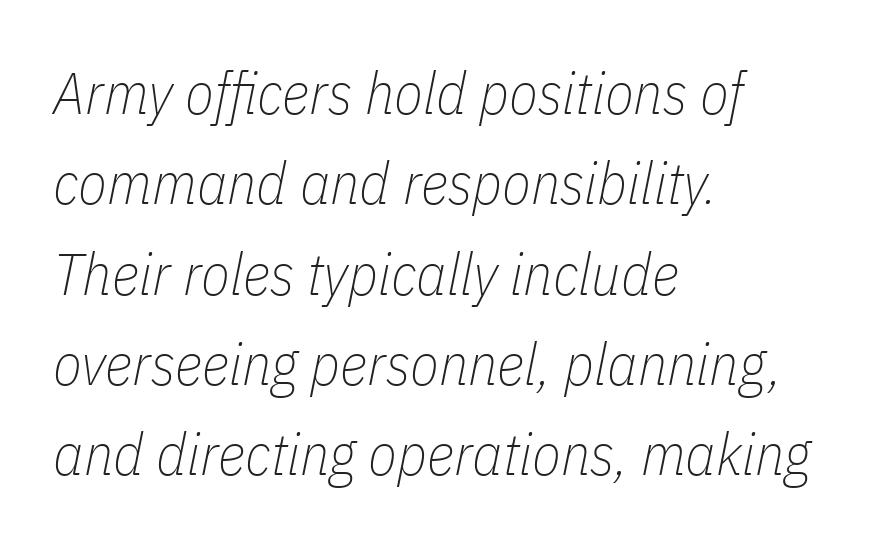
Q: Is the text bold? A: No.
Q: Is the text italic (slanted)? A: Yes, it leans right by about 11 degrees.
Q: Is the text underlined? A: No.
Q: How is the paragraph aligned? A: Left-aligned.
Q: Is the spacing between letters normal or unusually wide? A: Normal.
Q: Is the spacing between lines tight, normal or loose? A: Normal.
Q: Width (condensed, normal, or wide)? A: Condensed.
Q: Stroke contrast? A: Low.
Q: x-height? A: Medium.
Q: Monospaced? A: No.
